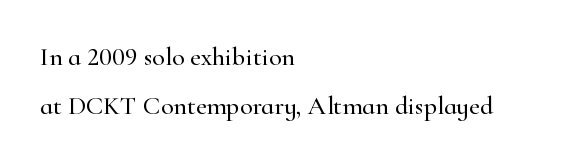
The image shows 26 px text type, upright; set left-aligned, line spacing 1.89x, normal letter spacing, not underlined.
